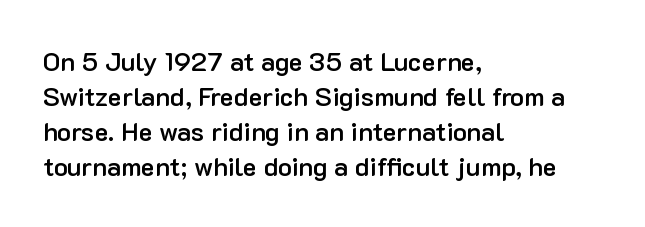
{"italic": "no", "bold": "semi", "underline": "no", "align": "left", "line_spacing": "normal", "line_spacing_ratio": 1.35, "letter_spacing": "normal", "letter_spacing_em": 0.0, "glyph_px": 26}
